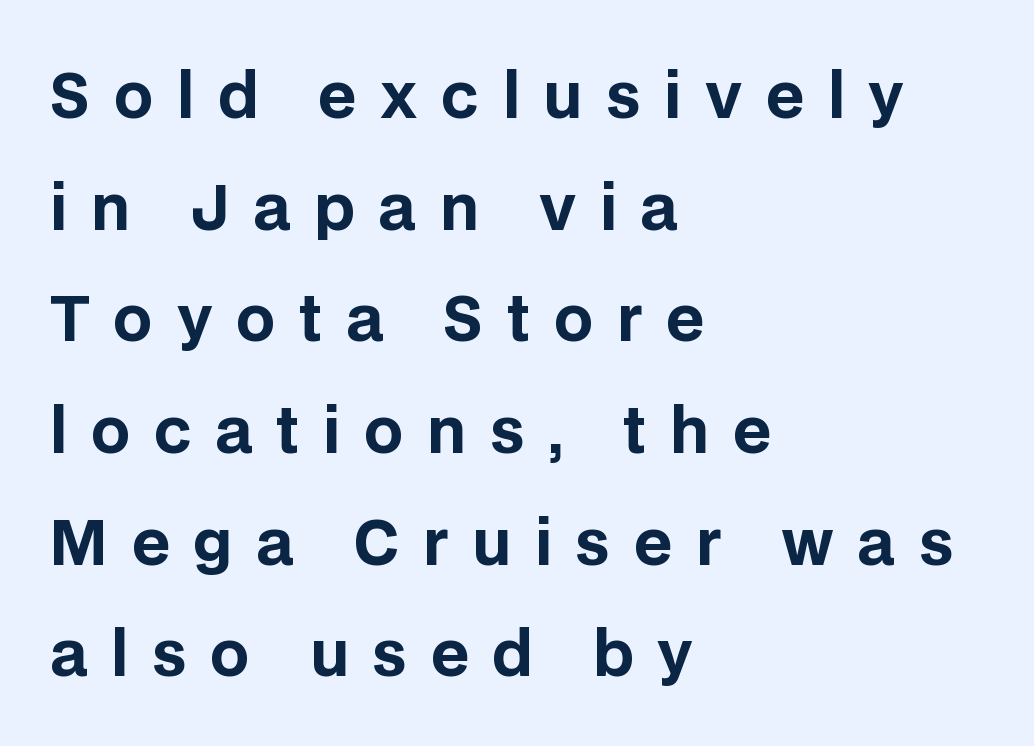
The image shows 61 px bold sans-serif type, upright; set left-aligned, line spacing 1.83x, unusually wide letter spacing (+0.39 em), not underlined; low stroke contrast and a large x-height.
